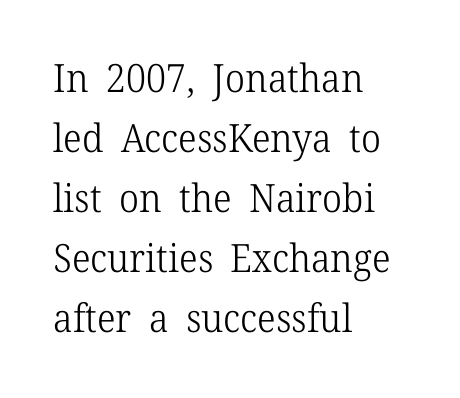
Q: Is the text bold? A: No.
Q: Is the text italic (slanted)? A: No, it is upright.
Q: Is the typeface a serif or a sans-serif typeface? A: Serif.
Q: Is the text underlined? A: No.
Q: How is the paragraph aligned? A: Left-aligned.
Q: Is the spacing between letters normal or unusually wide? A: Normal.
Q: Is the spacing between lines tight, normal or loose? A: Normal.
Q: Width (condensed, normal, or wide)? A: Normal.
Q: Stroke contrast? A: Low.
Q: x-height? A: Medium.
Q: Monospaced? A: No.
